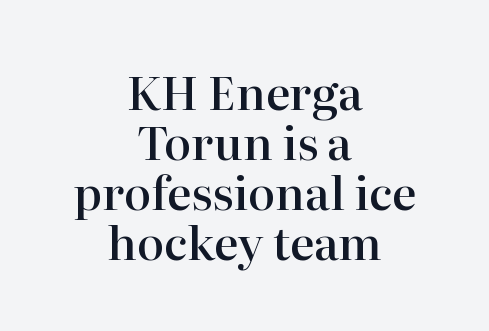
The image shows 46 px semibold serif type, upright; set centered, tight line spacing (1.09x), normal letter spacing, not underlined; high stroke contrast and a medium x-height.
